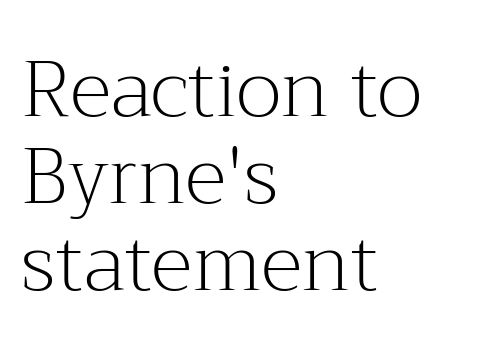
Between one letter and the next there's only the usual sliver of space. The setting favours the left margin, as ordinary paragraphs usually do. Rule under the text: the space is simply empty. Check where the strokes stop: tiny serifs finish them off. Unbolded letterforms with no extra heft.
